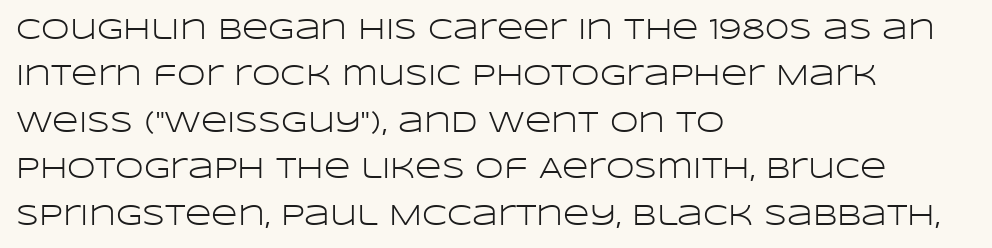
The image shows 29 px light, wide sans-serif type, upright; set left-aligned, normal line spacing (1.6x), normal letter spacing, not underlined; low stroke contrast and a large x-height.
